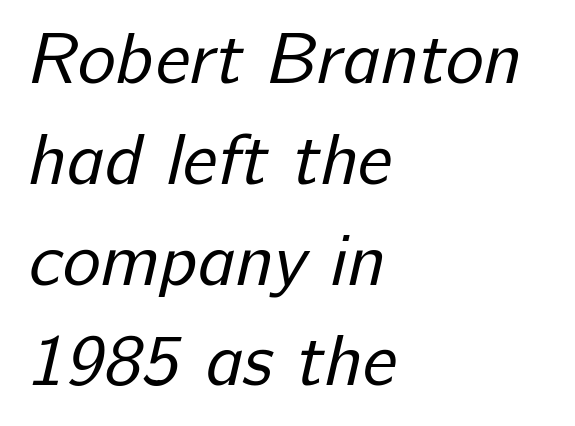
{"serif": "no", "bold": "no", "weight": "regular", "width": "normal", "stroke_contrast": "low", "x_height": "medium", "monospaced": "no", "underline": "no", "align": "left", "line_spacing": "normal", "line_spacing_ratio": 1.4, "letter_spacing": "normal", "letter_spacing_em": 0.0, "glyph_px": 72}
